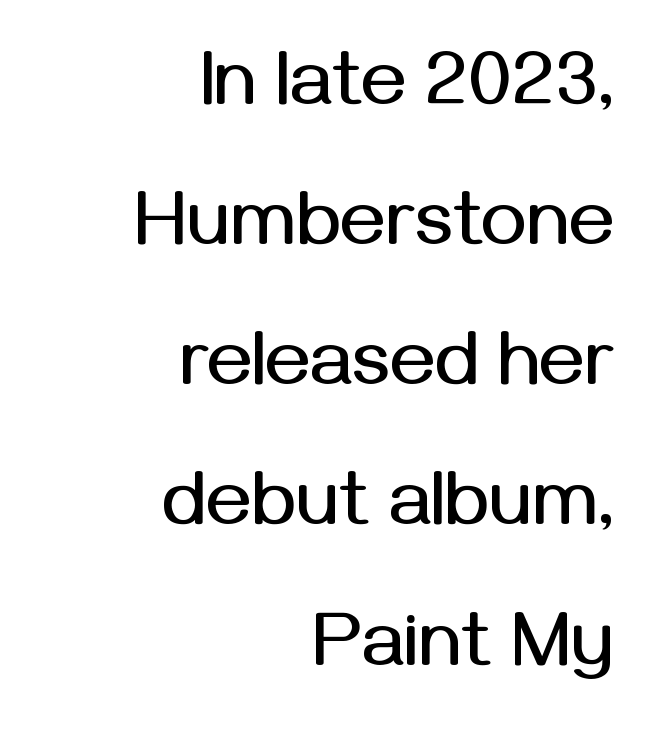
The image shows 77 px sans-serif type, upright; set right-aligned, line spacing 1.82x, normal letter spacing, not underlined; medium stroke contrast and a medium x-height.
